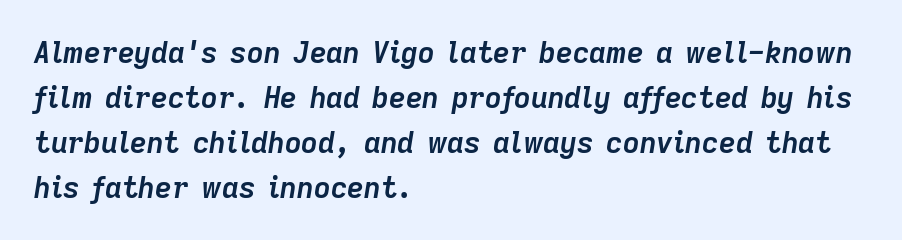
Q: Is the text bold? A: Yes.
Q: Is the text italic (slanted)? A: Yes, it leans right by about 9 degrees.
Q: Is the text underlined? A: No.
Q: How is the paragraph aligned? A: Left-aligned.
Q: Is the spacing between letters normal or unusually wide? A: Normal.
Q: Is the spacing between lines tight, normal or loose? A: Normal.
Q: Width (condensed, normal, or wide)? A: Normal.
Q: Stroke contrast? A: Low.
Q: x-height? A: Medium.
Q: Monospaced? A: No.
